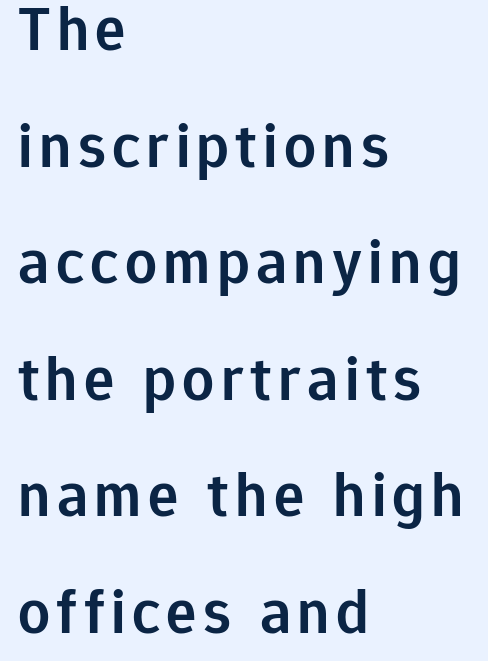
The image shows 63 px semibold sans-serif type, upright; set left-aligned, line spacing 1.85x, not underlined; low stroke contrast and a medium x-height.
